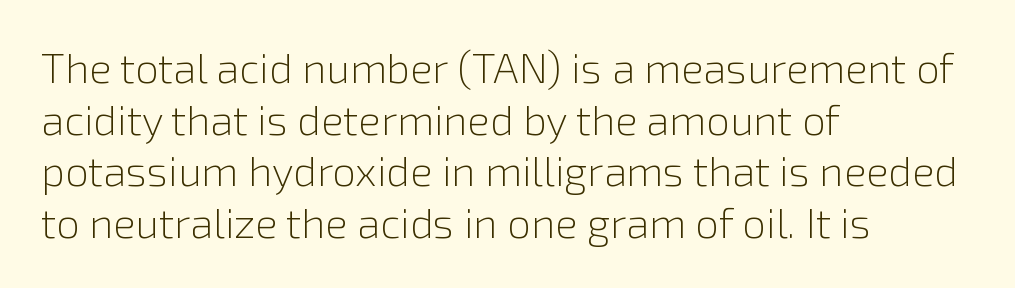
Each letter keeps its own natural width here, so spacing adapts to shape. Words appear dense and cohesive because spacing is normal. Weight class: somewhere from thin through regular. Nope, not italic — everything's standing straight. The gap between lines stays unmarked.
